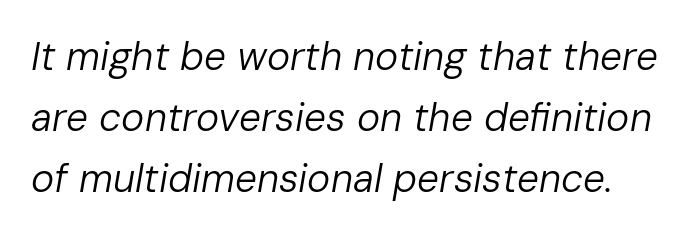
{"italic": "yes", "lean": "right", "slant_degrees": 10, "bold": "no", "weight": "regular", "width": "normal", "stroke_contrast": "low", "x_height": "medium", "monospaced": "no", "underline": "no", "line_spacing": "normal", "line_spacing_ratio": 1.57, "letter_spacing": "normal", "letter_spacing_em": 0.0, "glyph_px": 39}
